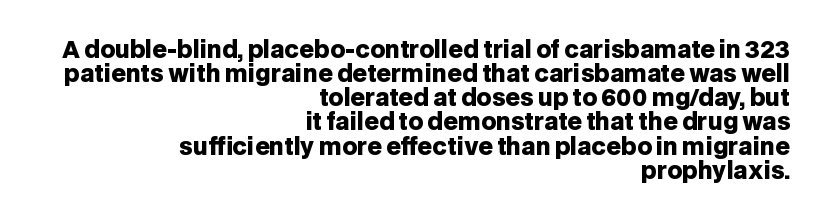
The image shows 23 px bold type, upright; set right-aligned, tight line spacing (1.05x), normal letter spacing, not underlined.
